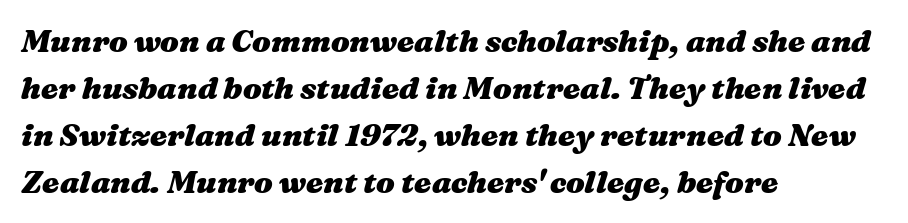
The space between consecutive lines is moderate. Spacing verdict: proportional, widths tailored to each character. Honestly, there is no underline to notice here at all. Typographic density is high because the face is bold.
